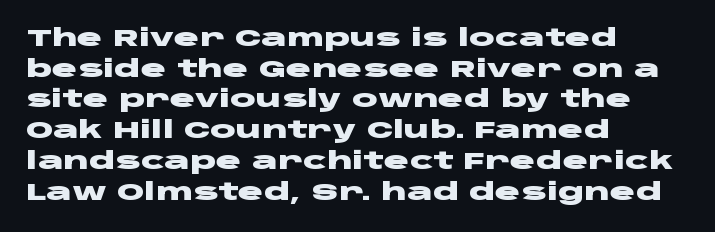
{"italic": "no", "bold": "yes", "underline": "no", "align": "left", "line_spacing": "normal", "line_spacing_ratio": 1.28, "letter_spacing": "normal", "letter_spacing_em": 0.0, "glyph_px": 24}
